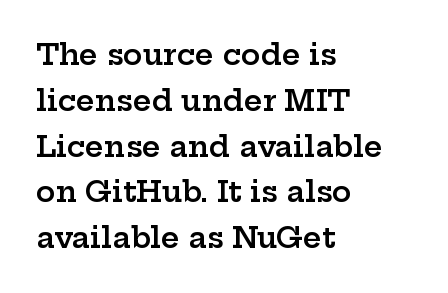
The image shows 29 px semibold, wide serif type, upright; set left-aligned, normal line spacing (1.58x), normal letter spacing, not underlined; low stroke contrast and a medium x-height.
